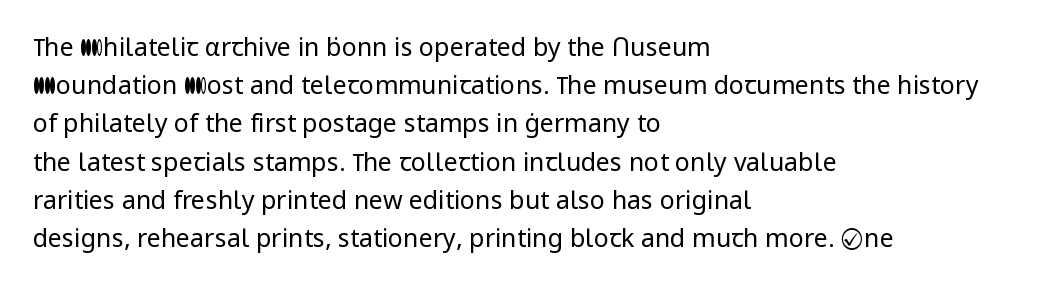
Q: Is the text bold? A: No.
Q: Is the text italic (slanted)? A: No, it is upright.
Q: Is the text underlined? A: No.
Q: How is the paragraph aligned? A: Left-aligned.
Q: Is the spacing between letters normal or unusually wide? A: Normal.
Q: Is the spacing between lines tight, normal or loose? A: Normal.
